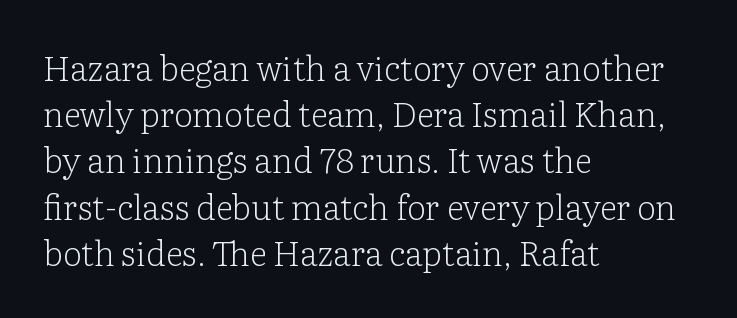
The image shows 34 px light serif type, upright; set left-aligned, normal line spacing (1.36x), normal letter spacing, not underlined; low stroke contrast and a medium x-height.
